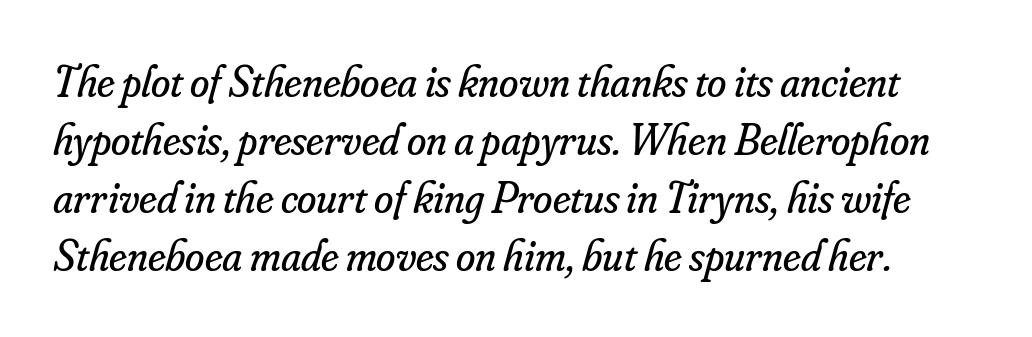
Q: Is the text bold? A: No.
Q: Is the text italic (slanted)? A: Yes, it leans right by about 16 degrees.
Q: Is the typeface a serif or a sans-serif typeface? A: Serif.
Q: Is the text underlined? A: No.
Q: Is the spacing between letters normal or unusually wide? A: Normal.
Q: Is the spacing between lines tight, normal or loose? A: Normal.
Q: Width (condensed, normal, or wide)? A: Normal.
Q: Stroke contrast? A: Low.
Q: x-height? A: Small.
Q: Monospaced? A: No.
